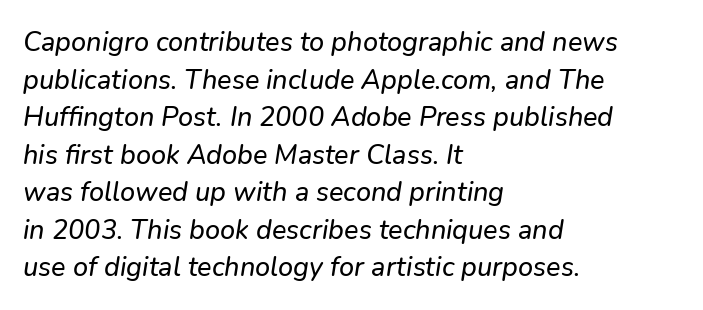
Q: Is the text underlined? A: No.
Q: How is the paragraph aligned? A: Left-aligned.
Q: Is the spacing between letters normal or unusually wide? A: Normal.
Q: Is the spacing between lines tight, normal or loose? A: Normal.
